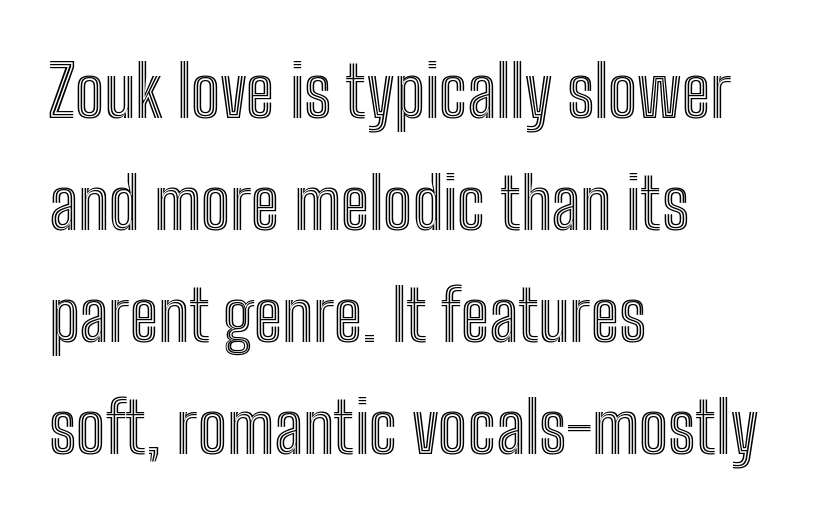
Q: Is the text italic (slanted)? A: No, it is upright.
Q: Is the text underlined? A: No.
Q: How is the paragraph aligned? A: Left-aligned.
Q: Is the spacing between letters normal or unusually wide? A: Normal.
Q: Is the spacing between lines tight, normal or loose? A: Normal.
Q: Width (condensed, normal, or wide)? A: Condensed.
Q: x-height? A: Medium.
Q: Monospaced? A: No.
